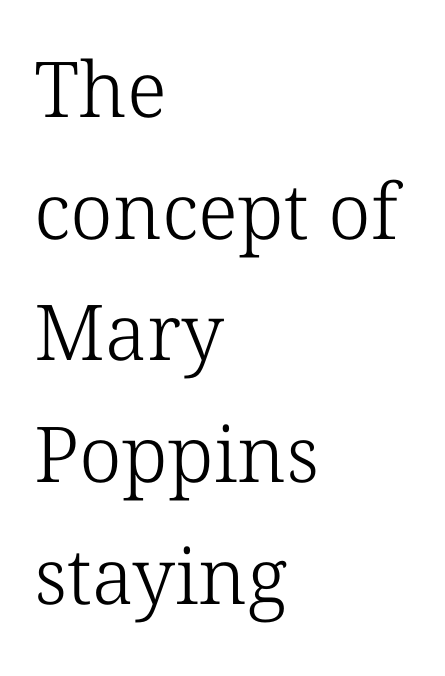
The face used here is seriffed, in the tradition of book romans. The space directly below the letters is spotless. No extra ink here — the face is not bold. The typesetter chose a ragged-right arrangement here. Is this a fixed-width face? No — the glyphs have proportional, varying widths.
